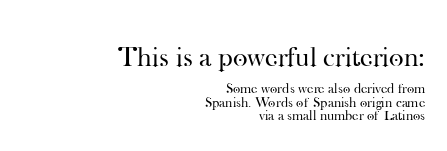
Q: Is the text bold? A: No.
Q: Is the text italic (slanted)? A: No, it is upright.
Q: Is the typeface a serif or a sans-serif typeface? A: Serif.
Q: Is the text underlined? A: No.
Q: How is the paragraph aligned? A: Right-aligned.
Q: Is the spacing between letters normal or unusually wide? A: Normal.
Q: Is the spacing between lines tight, normal or loose? A: Tight.
Q: Which block of text is set in a larger size, the first (top) or the second (bottom)? A: The first (top) one.
Q: Width (condensed, normal, or wide)? A: Normal.
Q: Stroke contrast? A: High.
Q: x-height? A: Small.
Q: Monospaced? A: No.
